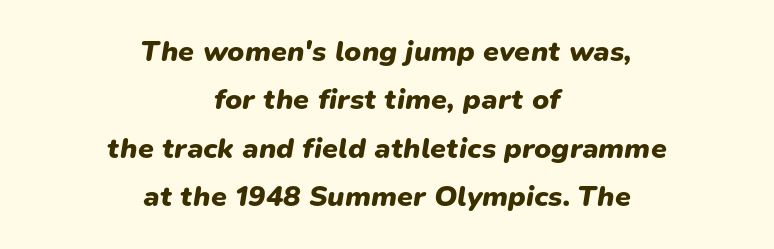
The image shows 29 px heavy type, italic (leaning right); set centered, normal line spacing (1.67x), normal letter spacing, not underlined; low stroke contrast and a medium x-height.
